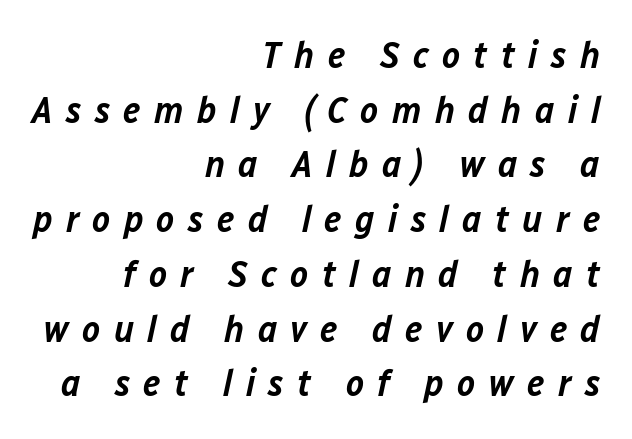
The image shows 38 px semibold type, italic (leaning right); set right-aligned, normal line spacing (1.44x), unusually wide letter spacing (+0.35 em), not underlined; low stroke contrast and a medium x-height.
